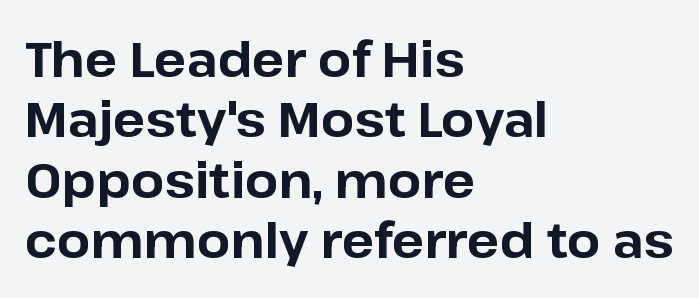
The image shows 48 px bold sans-serif type, upright; set left-aligned, normal line spacing (1.26x), normal letter spacing, not underlined; low stroke contrast and a medium x-height.
